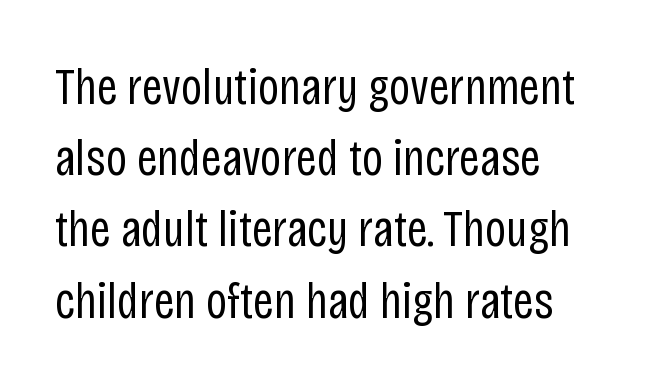
{"serif": "no", "italic": "no", "bold": "no", "weight": "regular", "width": "condensed", "stroke_contrast": "low", "x_height": "large", "monospaced": "no", "underline": "no", "line_spacing": "normal", "line_spacing_ratio": 1.37, "letter_spacing": "normal", "letter_spacing_em": 0.0, "glyph_px": 52}
